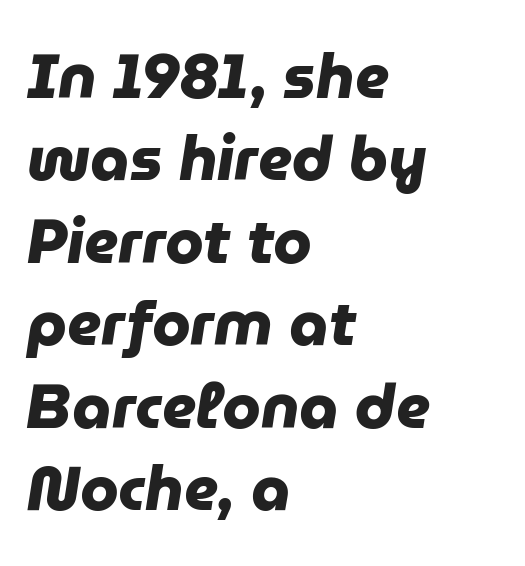
The image shows 62 px heavy sans-serif type; set left-aligned, normal line spacing (1.33x), normal letter spacing, not underlined; low stroke contrast and a medium x-height.
